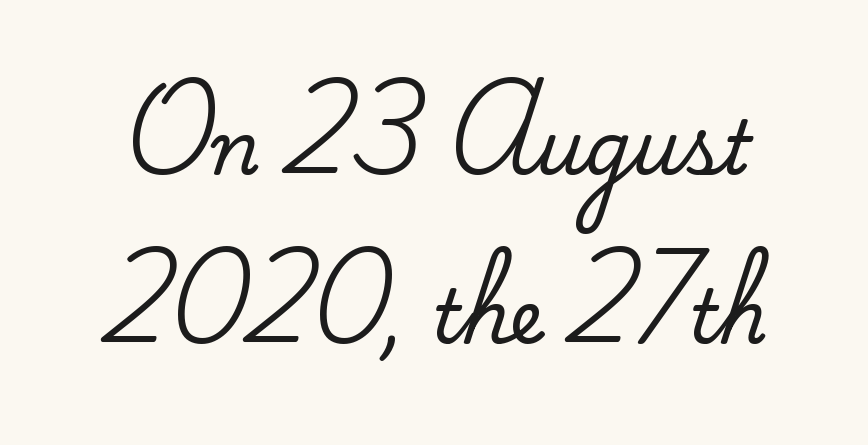
{"serif": "yes", "width": "normal", "stroke_contrast": "medium", "x_height": "small", "monospaced": "no", "underline": "no", "line_spacing": "loose", "line_spacing_ratio": 2.28, "letter_spacing": "normal", "letter_spacing_em": 0.0, "glyph_px": 74}
